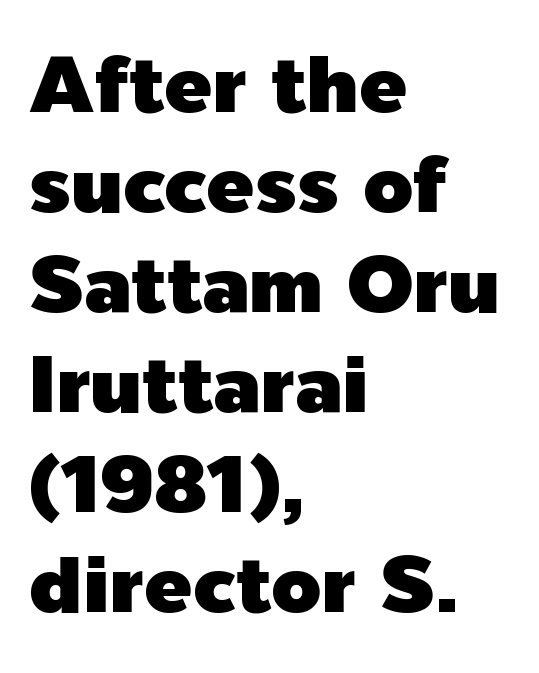
Q: Is the text italic (slanted)? A: No, it is upright.
Q: Is the typeface a serif or a sans-serif typeface? A: Sans-serif.
Q: Is the text underlined? A: No.
Q: How is the paragraph aligned? A: Left-aligned.
Q: Is the spacing between letters normal or unusually wide? A: Normal.
Q: Is the spacing between lines tight, normal or loose? A: Normal.
Q: Width (condensed, normal, or wide)? A: Normal.
Q: x-height? A: Medium.
Q: Monospaced? A: No.
